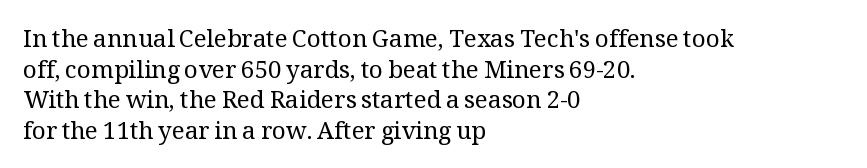
Is the type heavy? It reads as light-to-regular instead. Leftover space on each line is placed entirely after the last word. Characters follow at the spacing the type designer built in. The passage shown stacks its lines at a standard gap.
